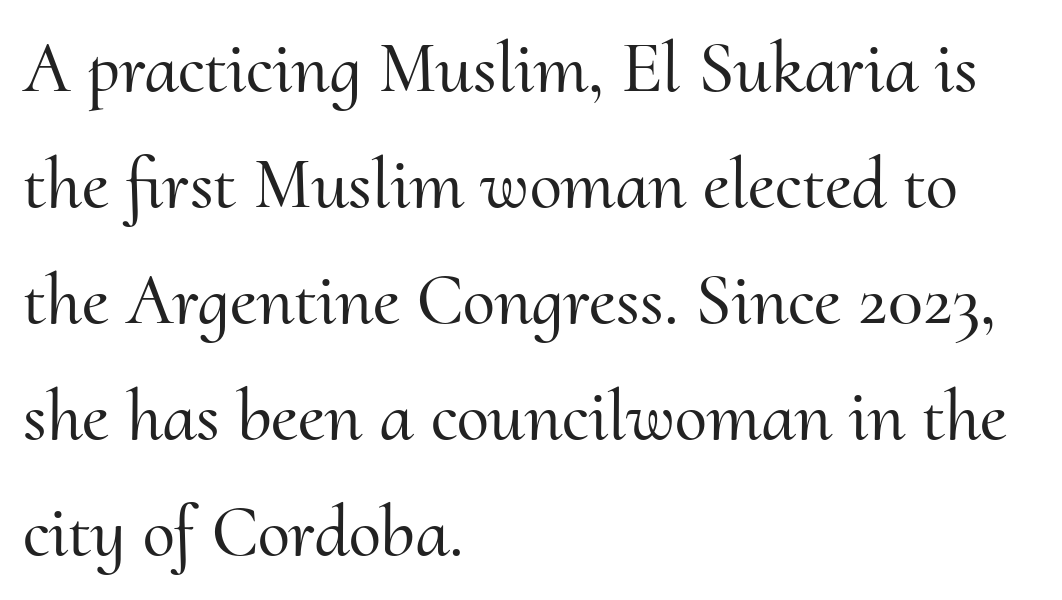
{"serif": "yes", "italic": "no", "width": "normal", "stroke_contrast": "medium", "x_height": "small", "monospaced": "no", "underline": "no", "align": "left", "line_spacing": "normal", "line_spacing_ratio": 1.59, "letter_spacing": "normal", "letter_spacing_em": 0.0, "glyph_px": 73}
